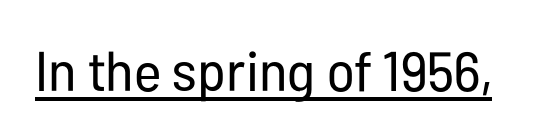
The tracking reads as untouched default to a designer's eye. Beneath each row of characters lies a ruled line. The letters look calm and open, with moderate or lighter stems. In terms of letterform style, serifs are entirely absent. Each letter keeps its own natural width here, so spacing adapts to shape.
